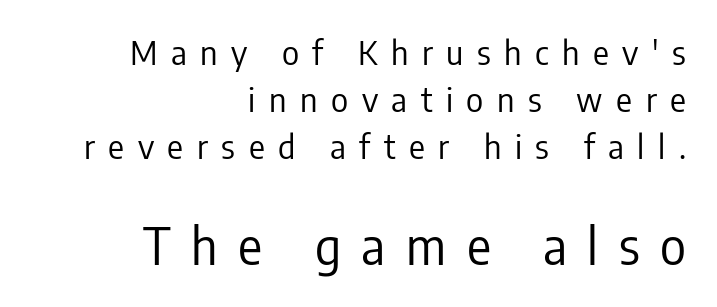
Q: Is the text bold? A: No.
Q: Is the text italic (slanted)? A: No, it is upright.
Q: Is the typeface a serif or a sans-serif typeface? A: Sans-serif.
Q: Is the text underlined? A: No.
Q: How is the paragraph aligned? A: Right-aligned.
Q: Is the spacing between letters normal or unusually wide? A: Unusually wide.
Q: Is the spacing between lines tight, normal or loose? A: Normal.
Q: Which block of text is set in a larger size, the first (top) or the second (bottom)? A: The second (bottom) one.
Q: Width (condensed, normal, or wide)? A: Condensed.
Q: Stroke contrast? A: Low.
Q: x-height? A: Medium.
Q: Monospaced? A: No.
